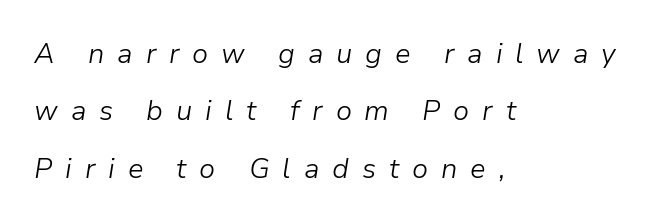
Q: Is the text bold? A: No.
Q: Is the text italic (slanted)? A: Yes, it leans right by about 9 degrees.
Q: Is the text underlined? A: No.
Q: How is the paragraph aligned? A: Left-aligned.
Q: Is the spacing between letters normal or unusually wide? A: Unusually wide.
Q: Is the spacing between lines tight, normal or loose? A: Loose.
Q: Width (condensed, normal, or wide)? A: Normal.
Q: Stroke contrast? A: Low.
Q: x-height? A: Medium.
Q: Monospaced? A: No.
